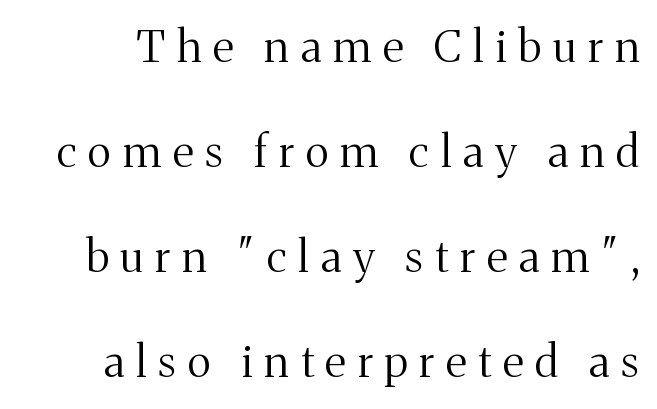
Q: Is the text bold? A: No.
Q: Is the text italic (slanted)? A: No, it is upright.
Q: Is the typeface a serif or a sans-serif typeface? A: Serif.
Q: Is the text underlined? A: No.
Q: Is the spacing between letters normal or unusually wide? A: Unusually wide.
Q: Is the spacing between lines tight, normal or loose? A: Loose.
Q: Width (condensed, normal, or wide)? A: Normal.
Q: Stroke contrast? A: Medium.
Q: x-height? A: Medium.
Q: Monospaced? A: No.
